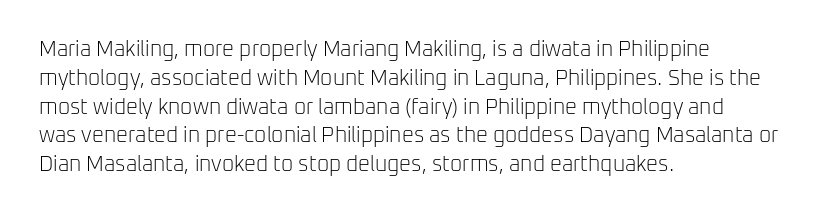
Q: Is the text bold? A: No.
Q: Is the text italic (slanted)? A: No, it is upright.
Q: Is the text underlined? A: No.
Q: How is the paragraph aligned? A: Left-aligned.
Q: Is the spacing between letters normal or unusually wide? A: Normal.
Q: Is the spacing between lines tight, normal or loose? A: Normal.
